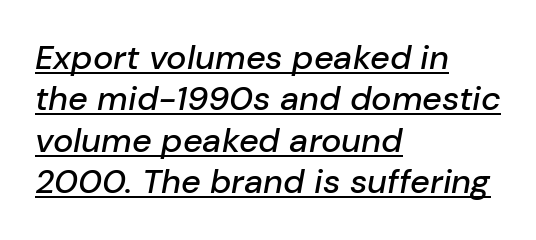
Nobody touched the tracking dial on this one. In terms of posture, this sample is oblique. The passage shown is typed in a proportional face where columns would drift. These lines stack with their left ends in a neat column.
